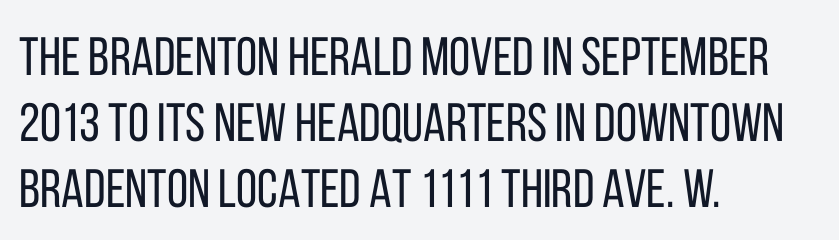
{"serif": "no", "italic": "no", "bold": "no", "weight": "regular", "width": "condensed", "stroke_contrast": "low", "x_height": "large", "monospaced": "no", "underline": "no", "align": "left", "line_spacing_ratio": 1.22, "letter_spacing": "normal", "letter_spacing_em": 0.0, "glyph_px": 54}
